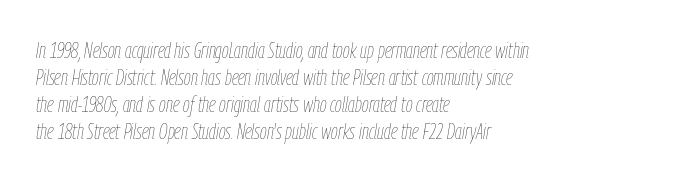
Q: Is the text bold? A: No.
Q: Is the text italic (slanted)? A: Yes, it leans right by about 9 degrees.
Q: Is the text underlined? A: No.
Q: How is the paragraph aligned? A: Left-aligned.
Q: Is the spacing between letters normal or unusually wide? A: Normal.
